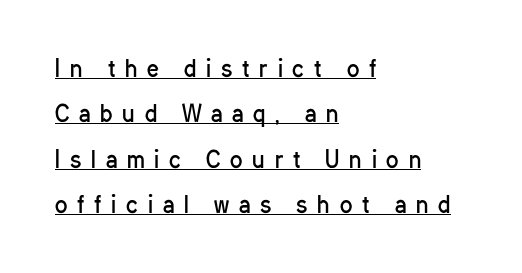
{"italic": "no", "bold": "no", "underline": "yes", "align": "left", "line_spacing": "loose", "line_spacing_ratio": 1.97, "letter_spacing": "wide", "letter_spacing_em": 0.43, "glyph_px": 23}
